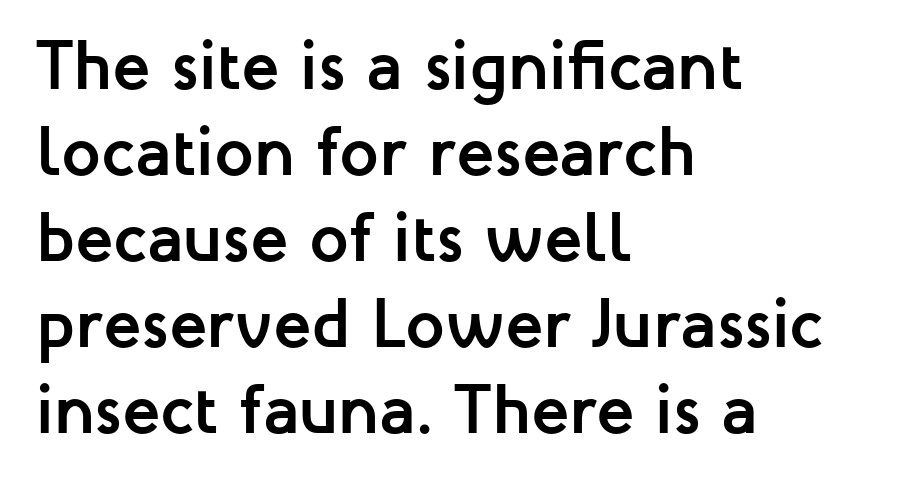
Q: Is the text bold? A: Yes.
Q: Is the text italic (slanted)? A: No, it is upright.
Q: Is the typeface a serif or a sans-serif typeface? A: Sans-serif.
Q: Is the text underlined? A: No.
Q: How is the paragraph aligned? A: Left-aligned.
Q: Is the spacing between letters normal or unusually wide? A: Normal.
Q: Width (condensed, normal, or wide)? A: Normal.
Q: Stroke contrast? A: Low.
Q: x-height? A: Medium.
Q: Monospaced? A: No.
